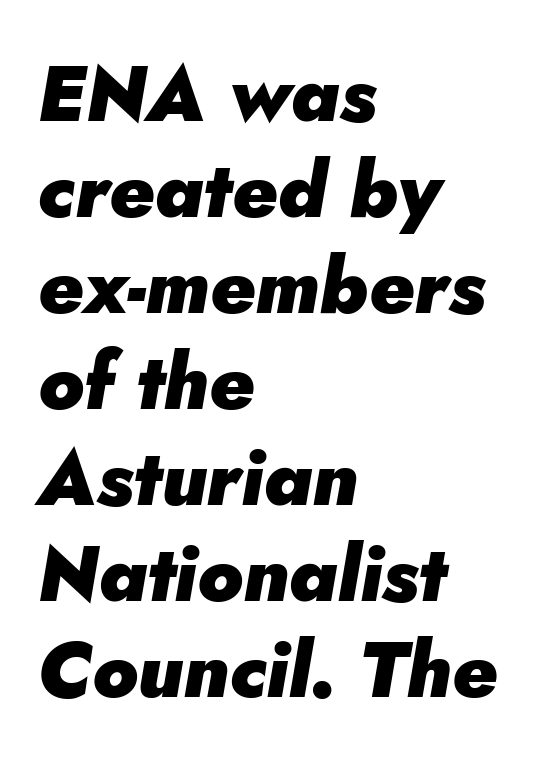
Emphasis by weight is at full strength: bold. Beneath every word, the page is bare. Reading down the block, your eye returns to a fixed left position each line. Do the characters align in a grid? No, the font is proportional. Does extra space separate the letters? No, they use regular spacing. The letters are slanted; this is an italic face.
